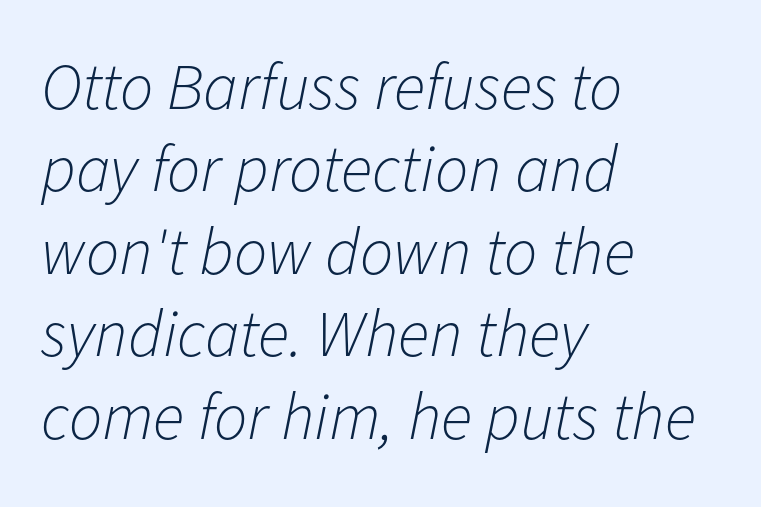
Q: Is the text bold? A: No.
Q: Is the text italic (slanted)? A: Yes, it leans right by about 11 degrees.
Q: Is the text underlined? A: No.
Q: How is the paragraph aligned? A: Left-aligned.
Q: Is the spacing between letters normal or unusually wide? A: Normal.
Q: Is the spacing between lines tight, normal or loose? A: Normal.
Q: Width (condensed, normal, or wide)? A: Normal.
Q: Stroke contrast? A: Low.
Q: x-height? A: Medium.
Q: Monospaced? A: No.
